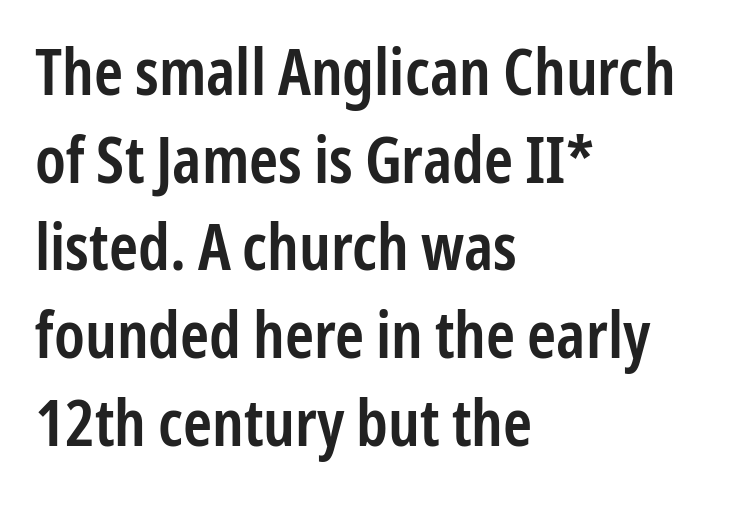
{"serif": "no", "italic": "no", "bold": "semi", "weight": "semibold", "width": "condensed", "stroke_contrast": "low", "x_height": "medium", "monospaced": "no", "underline": "no", "align": "left", "line_spacing": "normal", "line_spacing_ratio": 1.35, "letter_spacing": "normal", "letter_spacing_em": 0.0, "glyph_px": 65}
